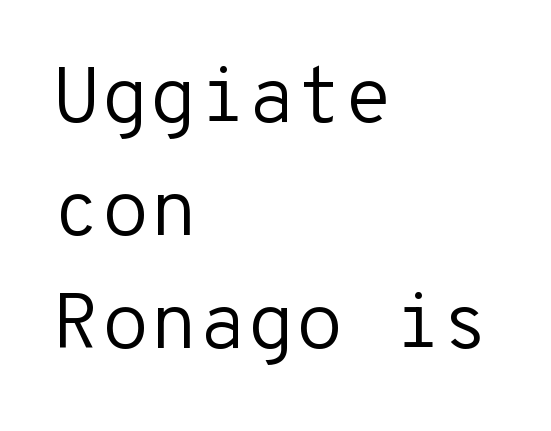
Q: Is the text bold? A: No.
Q: Is the text italic (slanted)? A: No, it is upright.
Q: Is the typeface a serif or a sans-serif typeface? A: Sans-serif.
Q: Is the text underlined? A: No.
Q: How is the paragraph aligned? A: Left-aligned.
Q: Is the spacing between letters normal or unusually wide? A: Normal.
Q: Is the spacing between lines tight, normal or loose? A: Normal.
Q: Width (condensed, normal, or wide)? A: Normal.
Q: Stroke contrast? A: Low.
Q: x-height? A: Medium.
Q: Monospaced? A: Yes.
